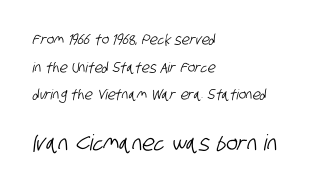
The image shows 22 px text type; set left-aligned, loose line spacing (1.97x), normal letter spacing, not underlined; the second (bottom) block is 1.57x larger.
